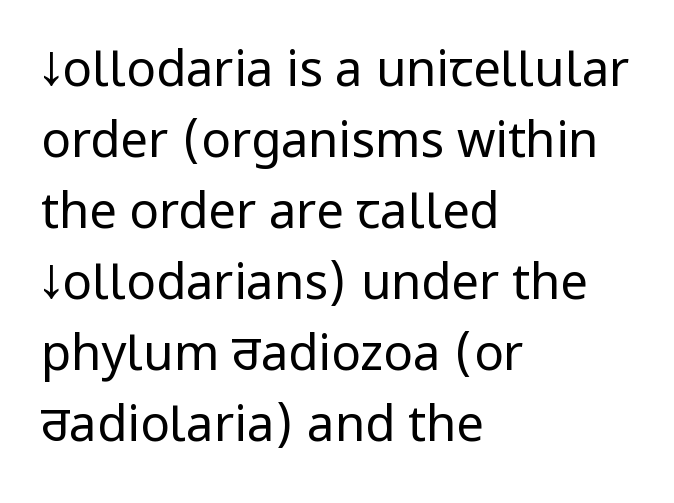
{"serif": "no", "italic": "no", "bold": "no", "weight": "regular", "width": "condensed", "stroke_contrast": "low", "x_height": "large", "monospaced": "no", "underline": "no", "align": "left", "line_spacing": "normal", "line_spacing_ratio": 1.45, "letter_spacing": "normal", "letter_spacing_em": 0.0, "glyph_px": 49}
